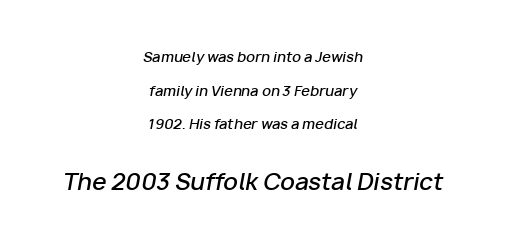
The image shows 23 px text type, italic (leaning right); set centered, loose line spacing (2.4x), normal letter spacing, not underlined; the second (bottom) block is 1.64x larger.
